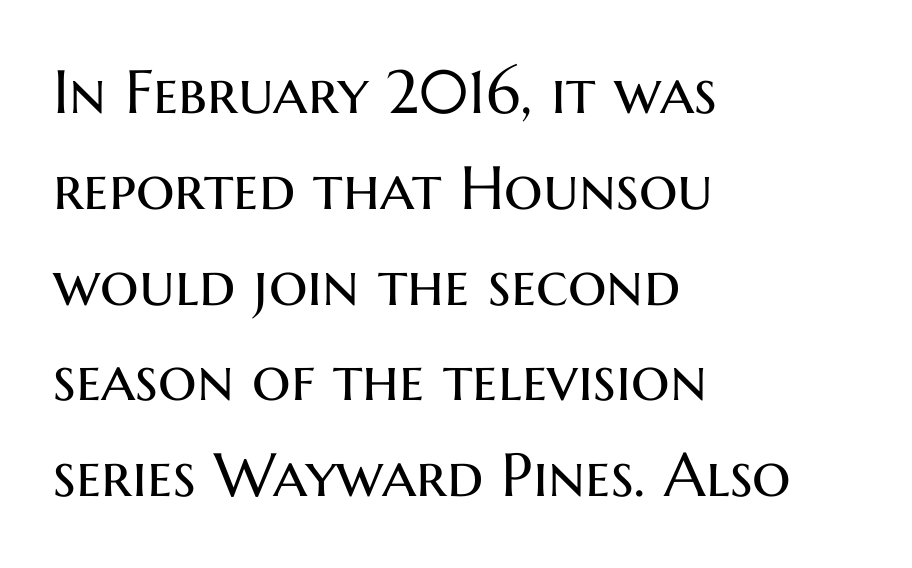
{"serif": "no", "italic": "no", "bold": "no", "weight": "regular", "width": "normal", "stroke_contrast": "medium", "x_height": "medium", "monospaced": "no", "underline": "no", "align": "left", "line_spacing": "normal", "line_spacing_ratio": 1.57, "letter_spacing": "normal", "letter_spacing_em": 0.0, "glyph_px": 61}
